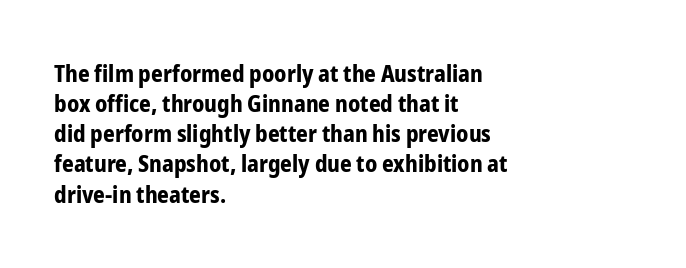
Q: Is the text bold? A: Yes.
Q: Is the text italic (slanted)? A: No, it is upright.
Q: Is the text underlined? A: No.
Q: How is the paragraph aligned? A: Left-aligned.
Q: Is the spacing between letters normal or unusually wide? A: Normal.
Q: Is the spacing between lines tight, normal or loose? A: Normal.
